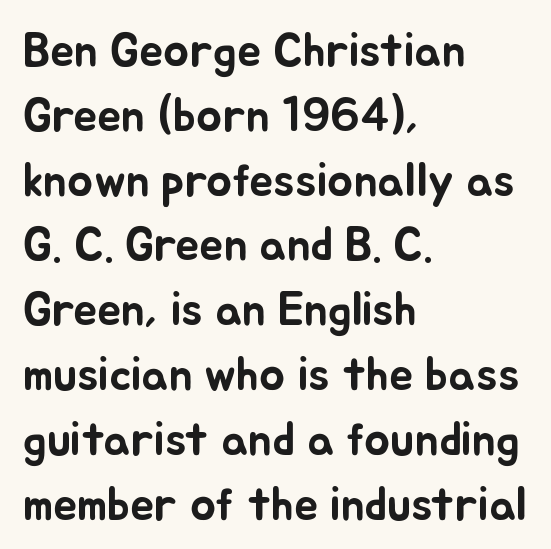
Q: Is the text italic (slanted)? A: No, it is upright.
Q: Is the text underlined? A: No.
Q: How is the paragraph aligned? A: Left-aligned.
Q: Is the spacing between letters normal or unusually wide? A: Normal.
Q: Is the spacing between lines tight, normal or loose? A: Normal.
Q: Width (condensed, normal, or wide)? A: Normal.
Q: Stroke contrast? A: Low.
Q: x-height? A: Small.
Q: Monospaced? A: No.
